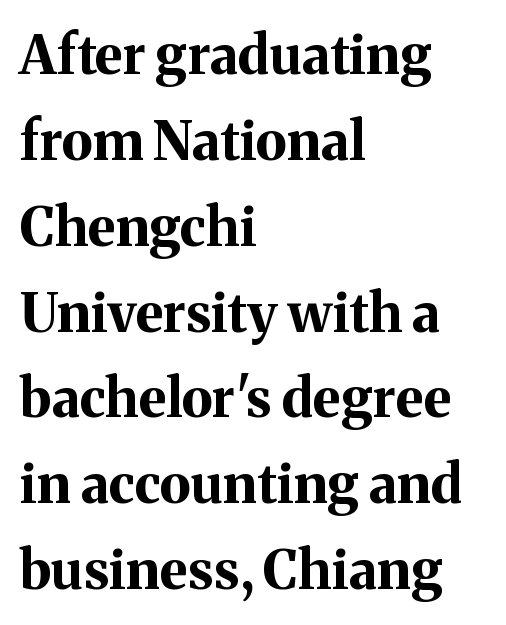
Compared with a centered layout, this one pins lines to the left instead. Any mark beneath the type? The region is blank. Does extra space separate the letters? No, they use regular spacing. Each letter keeps its own natural width here, so spacing adapts to shape.
